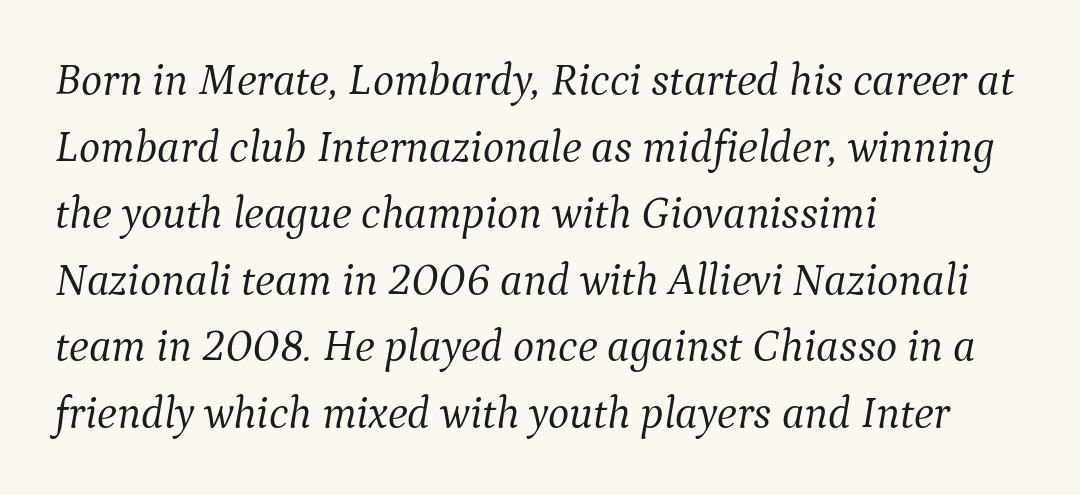
Observe the ordinary spacing: letters are neighbours, not strangers. Vertical stems look standard width or narrower in stroke. Would a proofreader flag this as italicized? Yes. Looks like regular typesetting: each glyph gets only the width it needs. Small tapered or slab feet sit at the stroke ends, so this counts as serif. Bare-footed words on every line.
